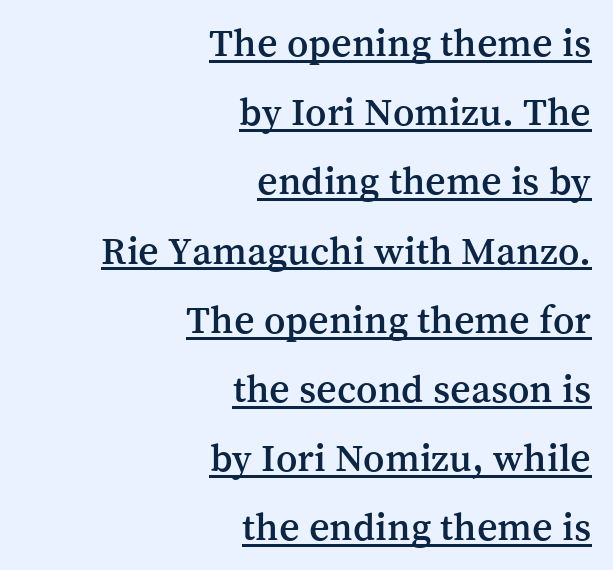
Q: Is the text italic (slanted)? A: No, it is upright.
Q: Is the typeface a serif or a sans-serif typeface? A: Serif.
Q: Is the text underlined? A: Yes.
Q: How is the paragraph aligned? A: Right-aligned.
Q: Is the spacing between letters normal or unusually wide? A: Normal.
Q: Width (condensed, normal, or wide)? A: Normal.
Q: Stroke contrast? A: Medium.
Q: x-height? A: Medium.
Q: Monospaced? A: No.
